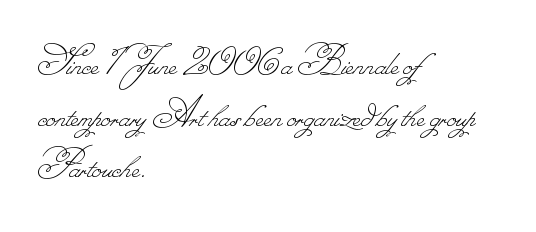
{"bold": "no", "weight": "thin", "width": "normal", "stroke_contrast": "low", "monospaced": "no", "underline": "no", "align": "left", "line_spacing_ratio": 1.2, "letter_spacing": "normal", "letter_spacing_em": 0.0, "glyph_px": 43}
